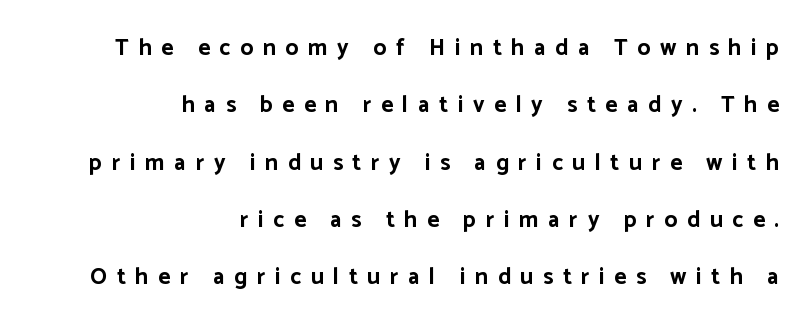
The image shows 23 px bold type, upright; set right-aligned, loose line spacing (2.49x), unusually wide letter spacing (+0.42 em), not underlined.
